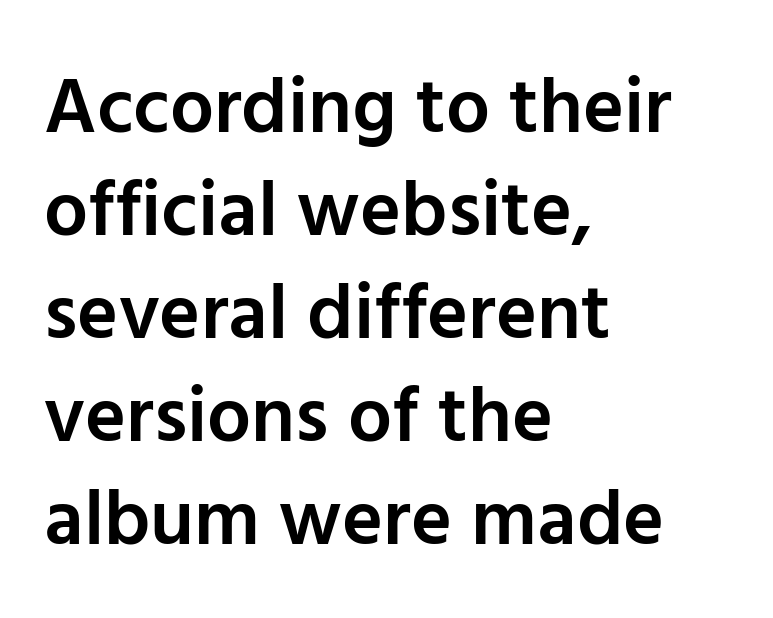
The image shows 78 px semibold sans-serif type, upright; set left-aligned, normal line spacing (1.32x), normal letter spacing, not underlined; low stroke contrast and a medium x-height.
